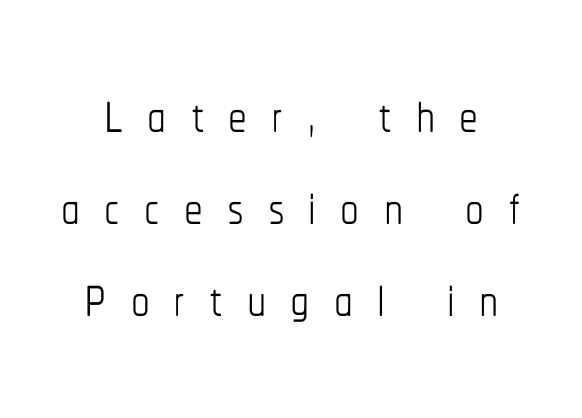
{"italic": "no", "bold": "no", "weight": "thin", "width": "condensed", "stroke_contrast": "low", "x_height": "medium", "monospaced": "no", "underline": "no", "line_spacing_ratio": 1.23, "letter_spacing": "wide", "letter_spacing_em": 0.32, "glyph_px": 75}
